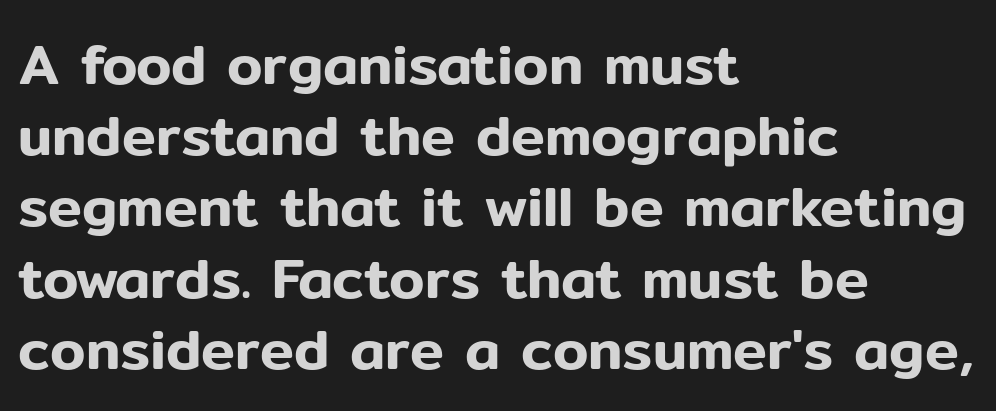
{"serif": "no", "italic": "no", "width": "normal", "stroke_contrast": "low", "x_height": "medium", "monospaced": "no", "underline": "no", "align": "left", "line_spacing": "normal", "line_spacing_ratio": 1.25, "letter_spacing": "normal", "letter_spacing_em": 0.0, "glyph_px": 57}
